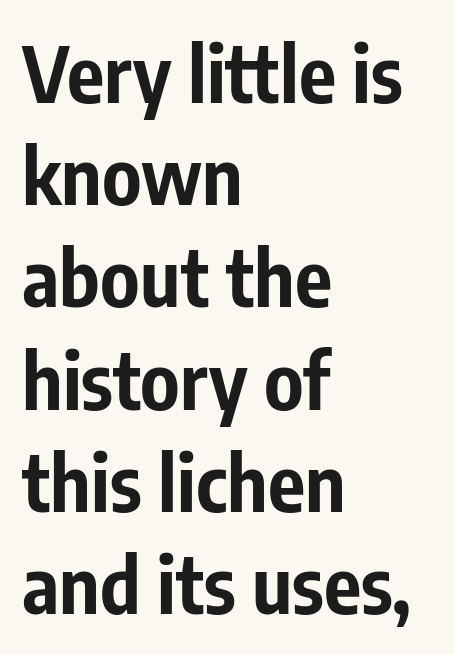
The image shows 78 px bold, condensed sans-serif type, upright; set left-aligned, normal line spacing (1.31x), normal letter spacing, not underlined; low stroke contrast and a medium x-height.
